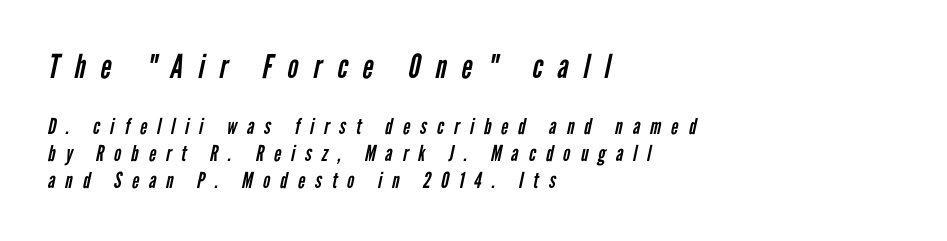
These lines have a slow, spaced-out rhythm from letter to letter. The glyphs are unaccompanied by any horizontal stroke below them. Scale decreases going downward across the two blocks. To sum up the face: it is a sans, with no serifs.
